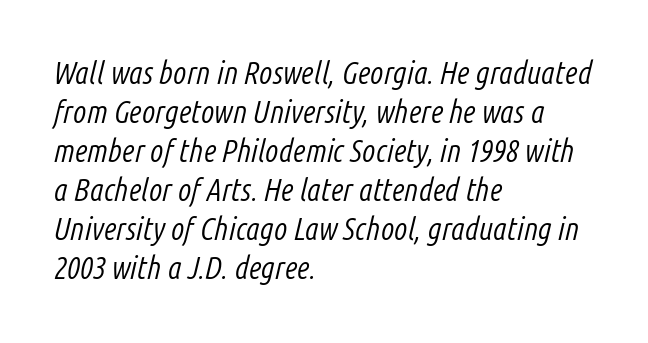
Vertically, the passage feels balanced, rows spaced as you'd expect. Do the characters align in a grid? No, the font is proportional. Words appear dense and cohesive because spacing is normal. Unbolded letterforms with no extra heft. These lines were composed using italics.
